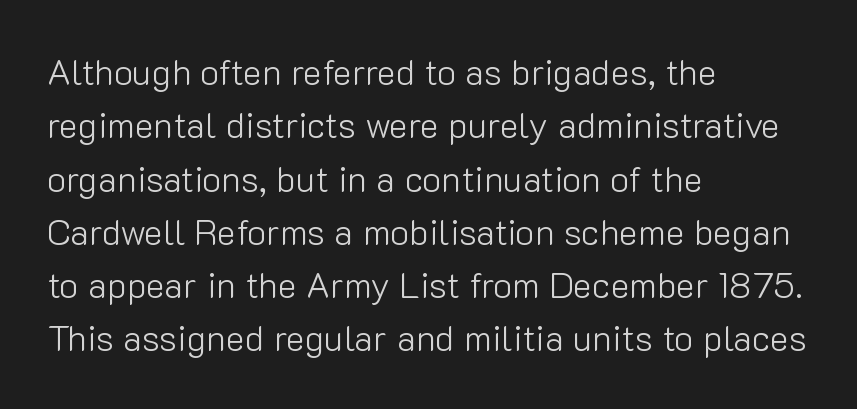
The image shows 36 px light sans-serif type, upright; set left-aligned, normal line spacing (1.48x), normal letter spacing, not underlined; low stroke contrast and a medium x-height.
